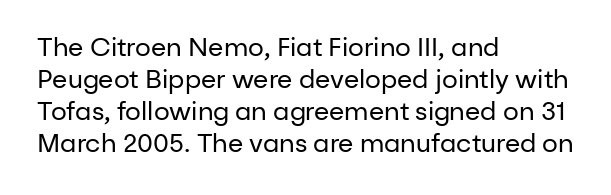
{"italic": "no", "bold": "no", "underline": "no", "align": "left", "line_spacing": "normal", "line_spacing_ratio": 1.28, "letter_spacing": "normal", "letter_spacing_em": 0.0, "glyph_px": 25}
